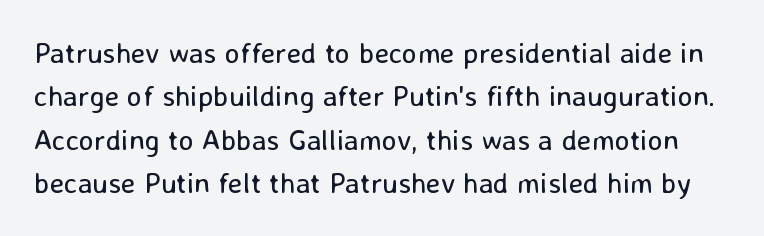
{"serif": "no", "italic": "no", "bold": "no", "weight": "regular", "width": "normal", "stroke_contrast": "low", "x_height": "medium", "monospaced": "no", "underline": "no", "line_spacing": "normal", "line_spacing_ratio": 1.5, "letter_spacing": "normal", "letter_spacing_em": 0.0, "glyph_px": 29}
